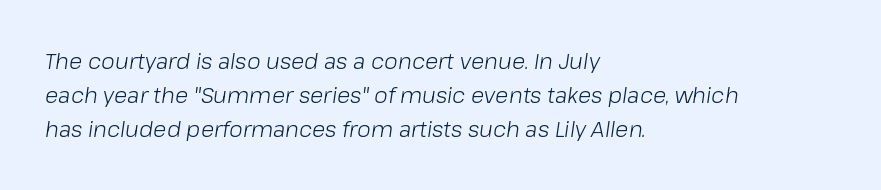
The image shows 22 px text type, italic (leaning right); set left-aligned, normal line spacing (1.55x), normal letter spacing, not underlined.
